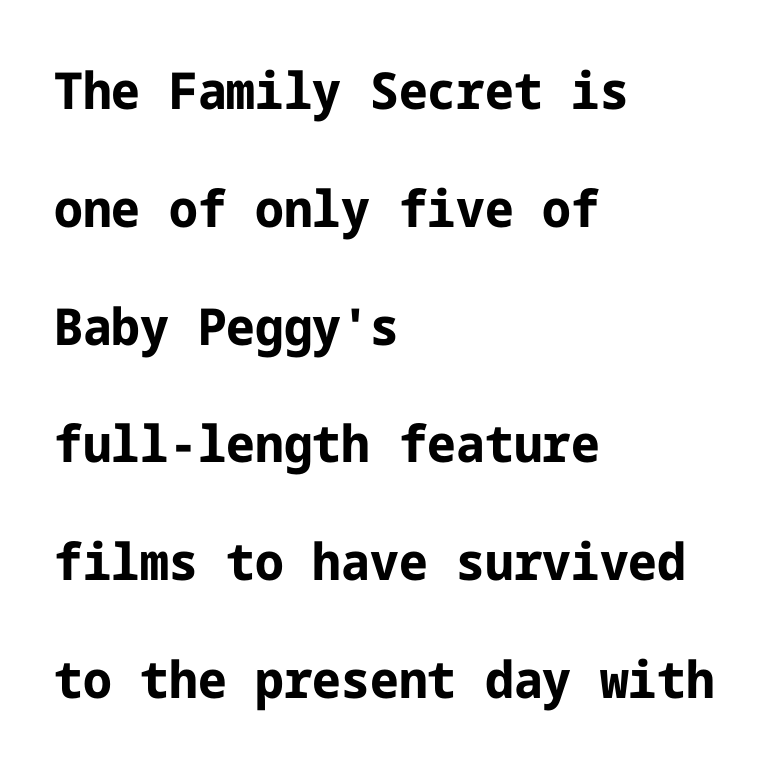
These lines keep a tight, regular rhythm from letter to letter. Widely set lines give the paragraph a tall, airy silhouette. Plain, unruled lines of type. Pretty heavy lettering here — definitely bold. Posture: upright roman.
